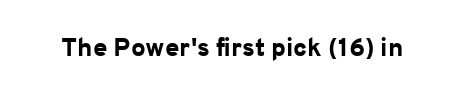
The image shows 26 px bold type, upright; set normal letter spacing, not underlined.
